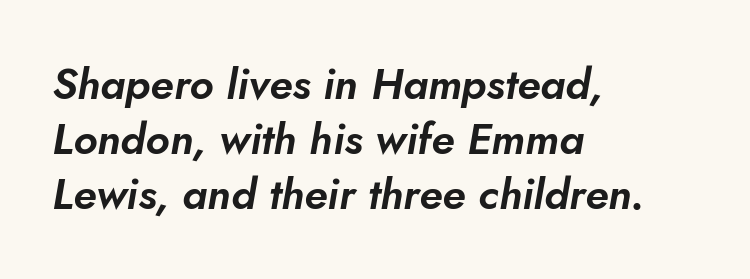
The image shows 43 px sans-serif type; set left-aligned, normal line spacing (1.28x), normal letter spacing, not underlined; low stroke contrast and a small x-height.
